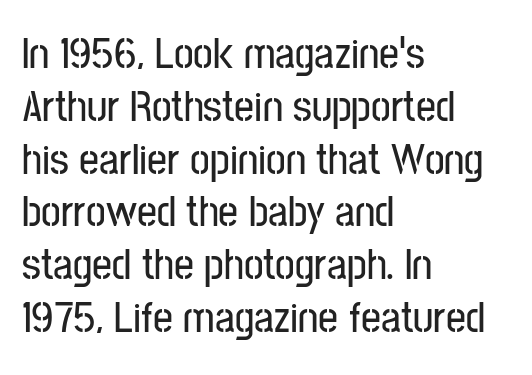
Q: Is the text italic (slanted)? A: No, it is upright.
Q: Is the typeface a serif or a sans-serif typeface? A: Sans-serif.
Q: Is the text underlined? A: No.
Q: How is the paragraph aligned? A: Left-aligned.
Q: Is the spacing between letters normal or unusually wide? A: Normal.
Q: Width (condensed, normal, or wide)? A: Condensed.
Q: Stroke contrast? A: Low.
Q: x-height? A: Medium.
Q: Monospaced? A: No.
